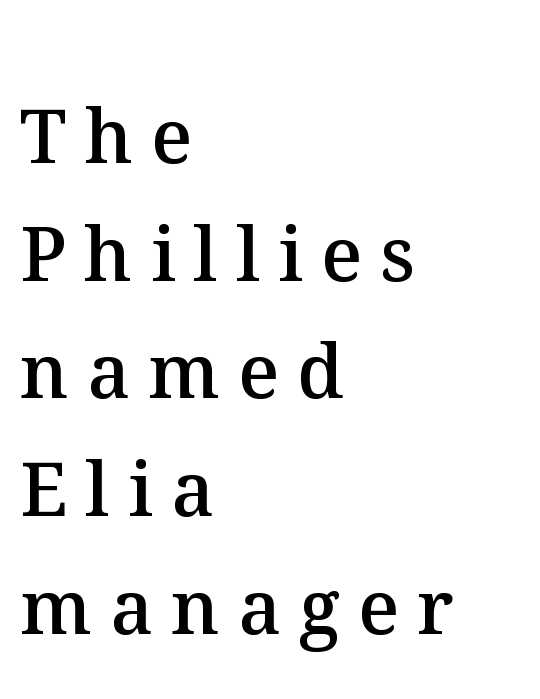
Q: Is the text bold? A: Semi-bold.
Q: Is the text italic (slanted)? A: No, it is upright.
Q: Is the text underlined? A: No.
Q: How is the paragraph aligned? A: Left-aligned.
Q: Is the spacing between letters normal or unusually wide? A: Unusually wide.
Q: Is the spacing between lines tight, normal or loose? A: Normal.
Q: Width (condensed, normal, or wide)? A: Normal.
Q: Stroke contrast? A: Medium.
Q: x-height? A: Medium.
Q: Monospaced? A: No.
